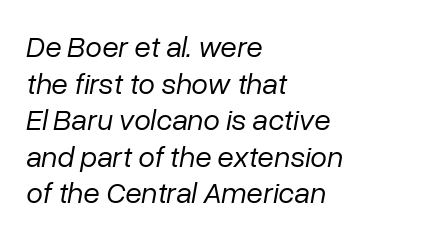
Think of a printed novel: that variable character pitch is what you see here. All the whitespace from short lines collects on the right. The space beneath each line is pristine and unruled. Weight: regular or lighter. The text carries the slant typical of an italic or oblique font.
